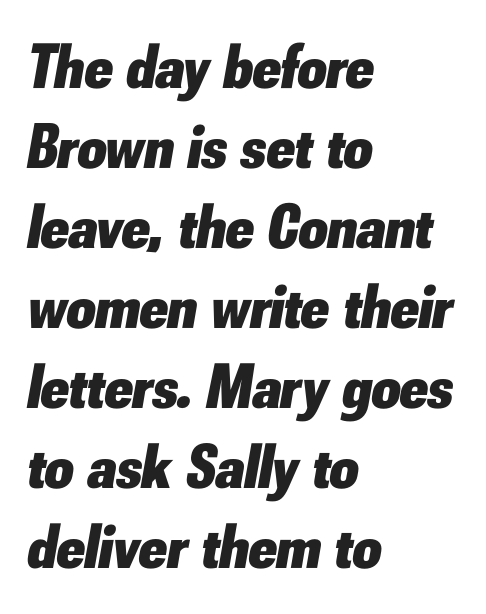
{"italic": "yes", "lean": "right", "slant_degrees": 10, "bold": "yes", "weight": "heavy", "width": "normal", "stroke_contrast": "low", "x_height": "small", "monospaced": "no", "underline": "no", "align": "left", "line_spacing": "normal", "line_spacing_ratio": 1.27, "letter_spacing": "normal", "letter_spacing_em": 0.0, "glyph_px": 63}
